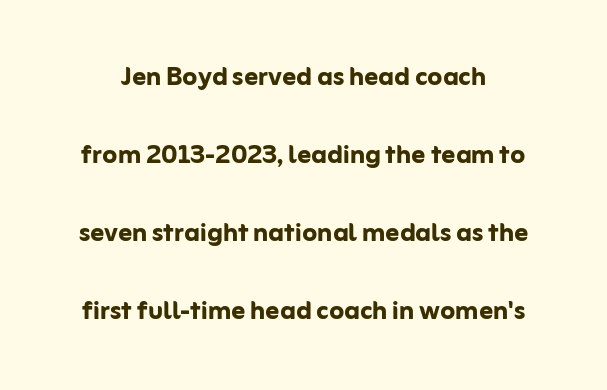
Q: Is the text bold? A: Yes.
Q: Is the text italic (slanted)? A: No, it is upright.
Q: Is the typeface a serif or a sans-serif typeface? A: Sans-serif.
Q: Is the text underlined? A: No.
Q: Is the spacing between letters normal or unusually wide? A: Normal.
Q: Is the spacing between lines tight, normal or loose? A: Loose.
Q: Width (condensed, normal, or wide)? A: Normal.
Q: Stroke contrast? A: Low.
Q: x-height? A: Medium.
Q: Monospaced? A: No.
